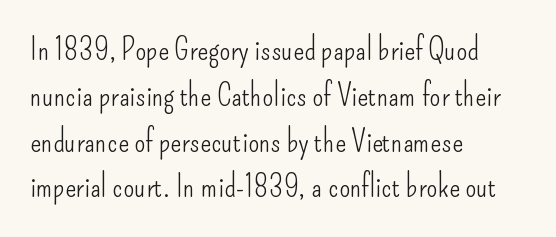
Q: Is the text bold? A: No.
Q: Is the text italic (slanted)? A: No, it is upright.
Q: Is the typeface a serif or a sans-serif typeface? A: Sans-serif.
Q: Is the text underlined? A: No.
Q: How is the paragraph aligned? A: Left-aligned.
Q: Is the spacing between letters normal or unusually wide? A: Normal.
Q: Is the spacing between lines tight, normal or loose? A: Normal.
Q: Width (condensed, normal, or wide)? A: Condensed.
Q: Stroke contrast? A: Low.
Q: x-height? A: Small.
Q: Monospaced? A: No.
